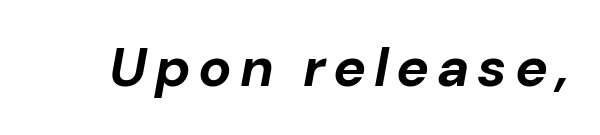
The image shows 55 px bold type, italic (leaning right); set not underlined; low stroke contrast and a medium x-height.
